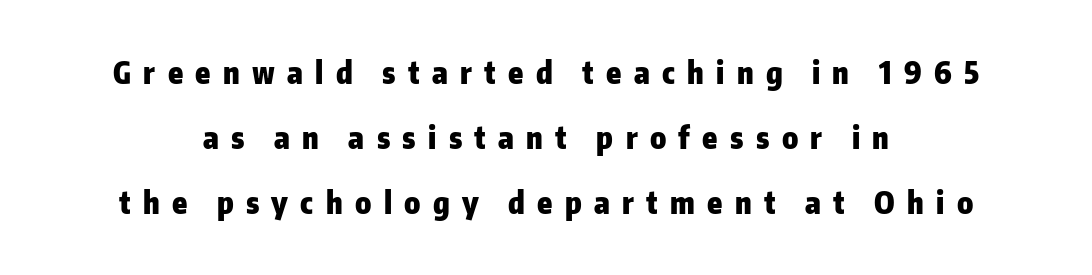
The image shows 30 px heavy sans-serif type, upright; set centered, loose line spacing (2.17x), unusually wide letter spacing (+0.41 em), not underlined; low stroke contrast and a medium x-height.
